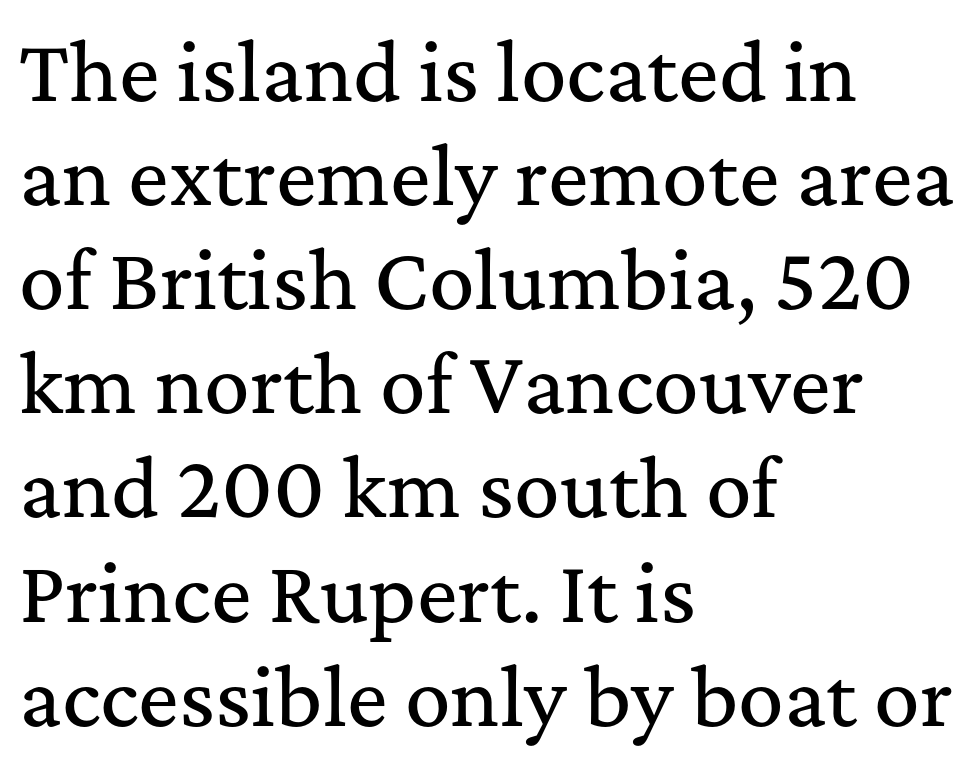
{"serif": "yes", "italic": "no", "width": "normal", "stroke_contrast": "medium", "x_height": "medium", "monospaced": "no", "underline": "no", "align": "left", "line_spacing": "normal", "line_spacing_ratio": 1.37, "letter_spacing": "normal", "letter_spacing_em": 0.0, "glyph_px": 76}
